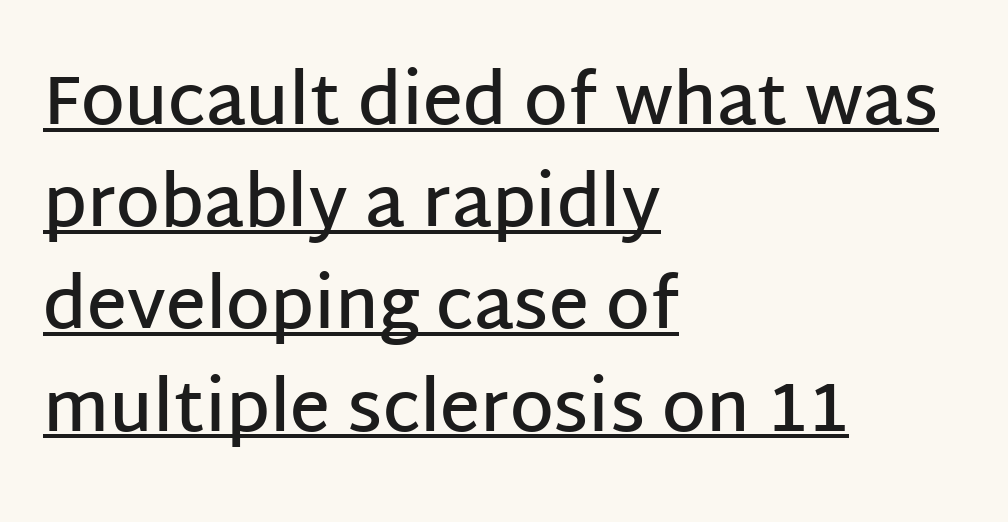
{"serif": "no", "italic": "no", "bold": "semi", "weight": "semibold", "width": "normal", "stroke_contrast": "low", "x_height": "large", "monospaced": "no", "underline": "yes", "align": "left", "line_spacing": "normal", "line_spacing_ratio": 1.46, "letter_spacing": "normal", "letter_spacing_em": 0.0, "glyph_px": 70}
